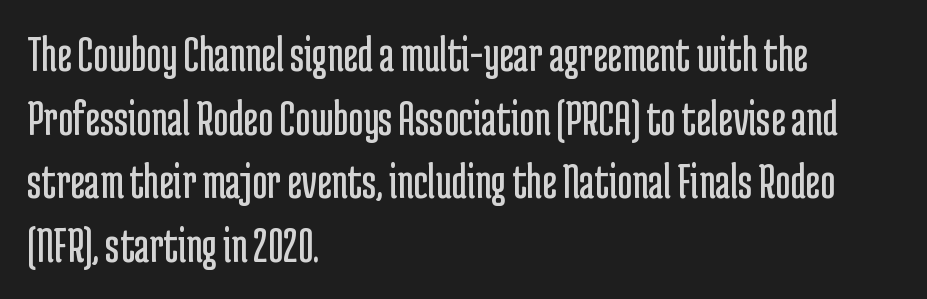
The image shows 51 px regular-weight, condensed sans-serif type, upright; set left-aligned, normal line spacing (1.25x), normal letter spacing, not underlined; low stroke contrast and a medium x-height.
